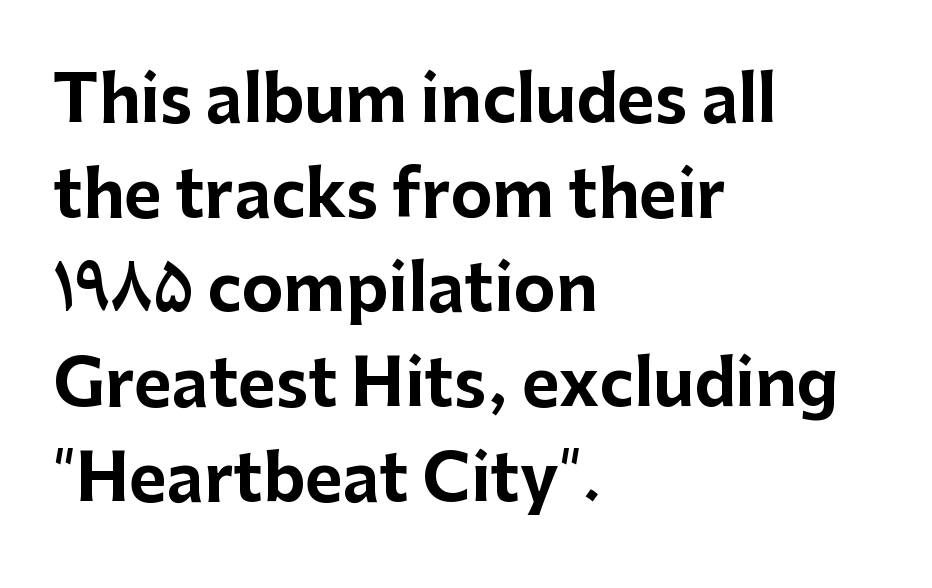
Is this a sans? Yes — the strokes have no serifs. Is the letter spacing exaggerated? No — it looks like the ordinary default. A typesetter would call this leading conventional body-copy spacing. Chunky letters — that's bold for sure. Note the varied advance widths — an 'i' is clearly narrower than an 'm'.
